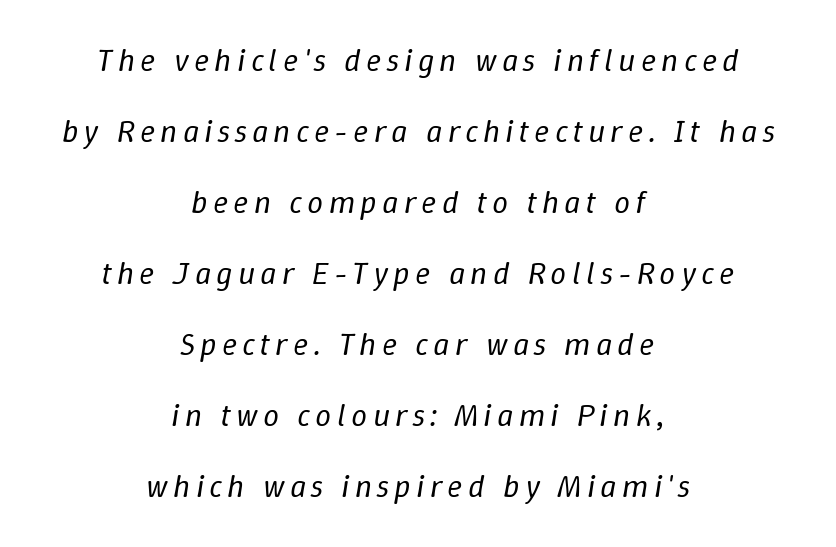
Q: Is the text bold? A: No.
Q: Is the text italic (slanted)? A: Yes, it leans right by about 9 degrees.
Q: Is the text underlined? A: No.
Q: How is the paragraph aligned? A: Centered.
Q: Is the spacing between lines tight, normal or loose? A: Loose.
Q: Width (condensed, normal, or wide)? A: Normal.
Q: Stroke contrast? A: Low.
Q: x-height? A: Medium.
Q: Monospaced? A: No.
